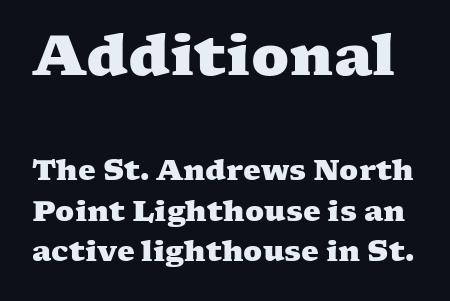
The image shows 56 px heavy, wide serif type; set normal line spacing (1.45x), normal letter spacing, not underlined; the first (top) block is 2.0x larger; medium stroke contrast and a medium x-height.
